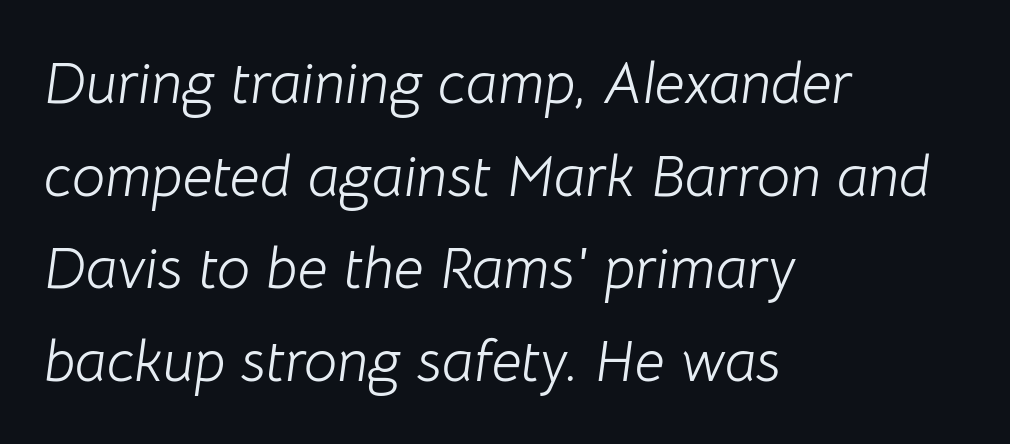
The image shows 59 px light type, italic (leaning right); set left-aligned, normal line spacing (1.57x), normal letter spacing, not underlined; low stroke contrast and a medium x-height.
